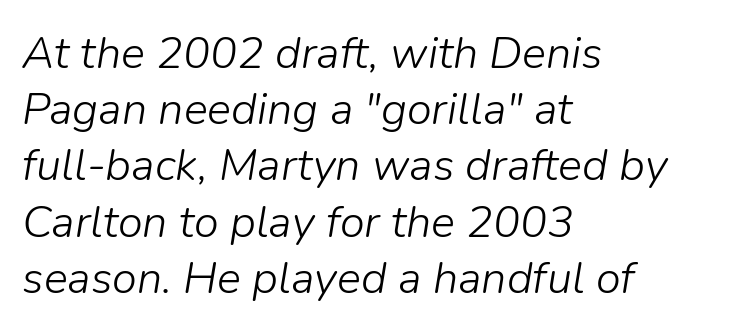
Is there much room between lines? A standard amount, neither cramped nor airy. In terms of posture, this sample is oblique. Descenders hang freely into open space. Note the varied advance widths — an 'i' is clearly narrower than an 'm'. This sample uses plain, unmodified letter spacing.
